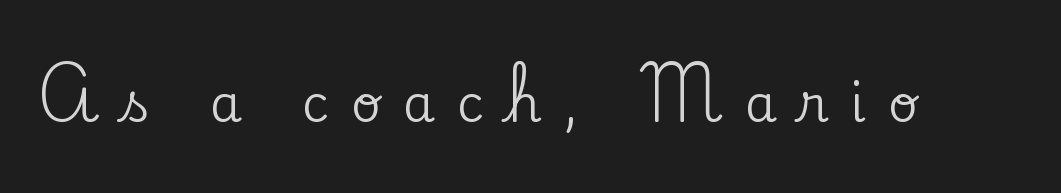
A typesetter would call this proportional, since set widths differ per character. You can tell from the footed stems that serif type was used. Upright lettering throughout. The string is rendered with underlining switched off. Observe the wide spacing: letters keep a clear distance from each other.
